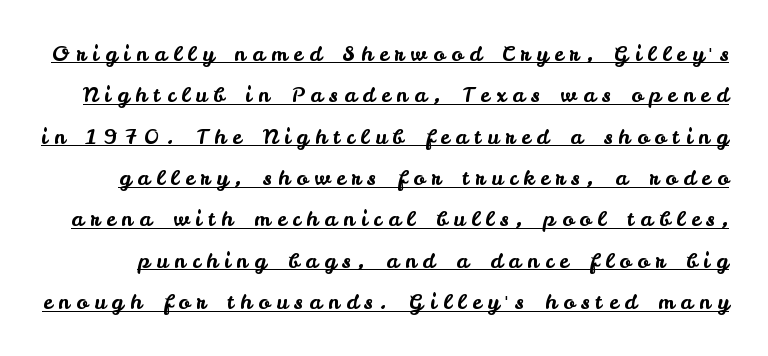
The words here are underlined. The space between consecutive lines is lavish. Tracking value appears strongly positive — letters spread wide.
